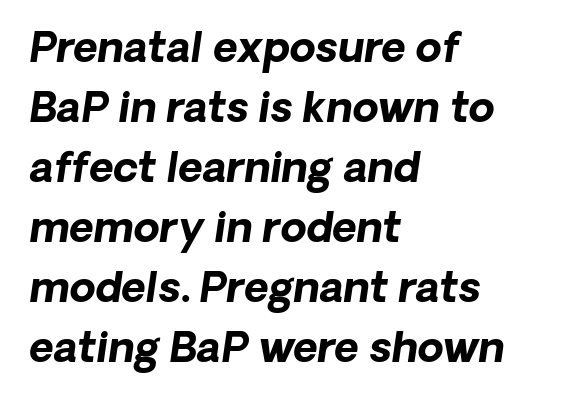
{"serif": "no", "bold": "yes", "weight": "bold", "width": "normal", "stroke_contrast": "low", "x_height": "medium", "monospaced": "no", "underline": "no", "align": "left", "line_spacing": "normal", "line_spacing_ratio": 1.43, "letter_spacing": "normal", "letter_spacing_em": 0.0, "glyph_px": 42}
